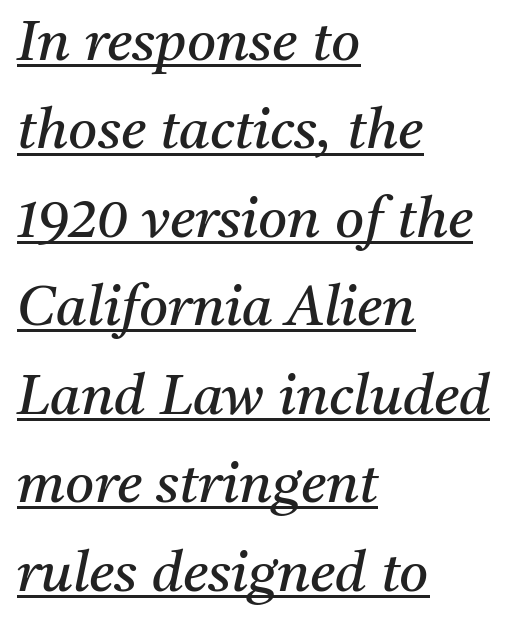
Q: Is the text bold? A: No.
Q: Is the text italic (slanted)? A: Yes, it leans right by about 11 degrees.
Q: Is the typeface a serif or a sans-serif typeface? A: Serif.
Q: Is the text underlined? A: Yes.
Q: How is the paragraph aligned? A: Left-aligned.
Q: Is the spacing between letters normal or unusually wide? A: Normal.
Q: Is the spacing between lines tight, normal or loose? A: Normal.
Q: Width (condensed, normal, or wide)? A: Normal.
Q: Stroke contrast? A: Medium.
Q: x-height? A: Medium.
Q: Monospaced? A: No.
